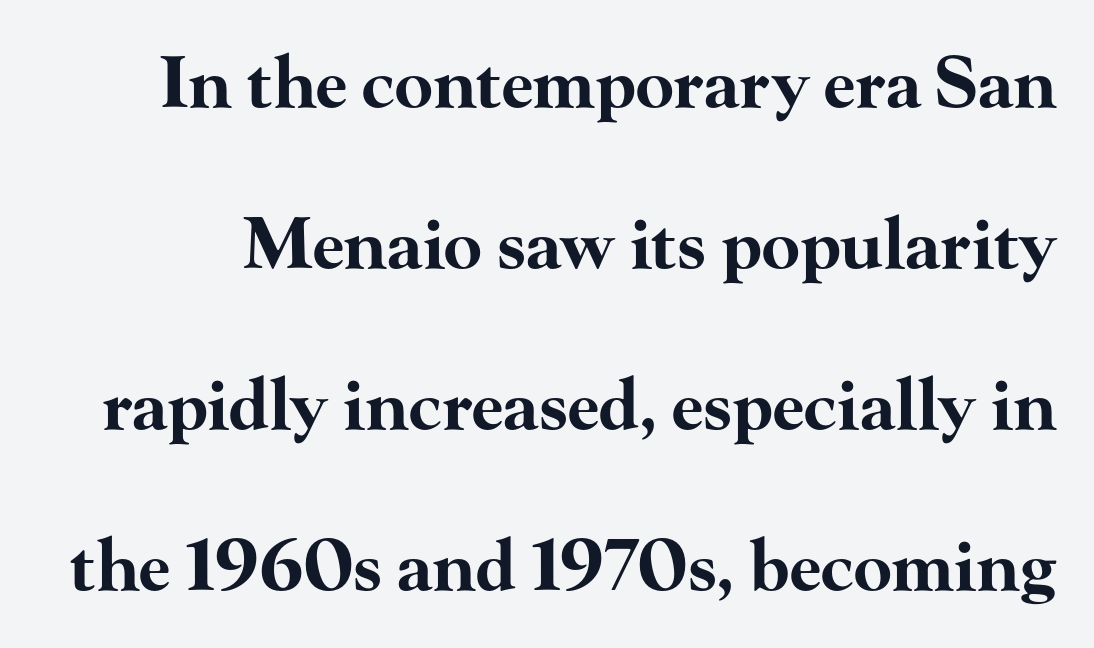
Q: Is the text bold? A: Yes.
Q: Is the text italic (slanted)? A: No, it is upright.
Q: Is the typeface a serif or a sans-serif typeface? A: Serif.
Q: Is the text underlined? A: No.
Q: Is the spacing between letters normal or unusually wide? A: Normal.
Q: Is the spacing between lines tight, normal or loose? A: Loose.
Q: Width (condensed, normal, or wide)? A: Wide.
Q: Stroke contrast? A: High.
Q: x-height? A: Small.
Q: Monospaced? A: No.
